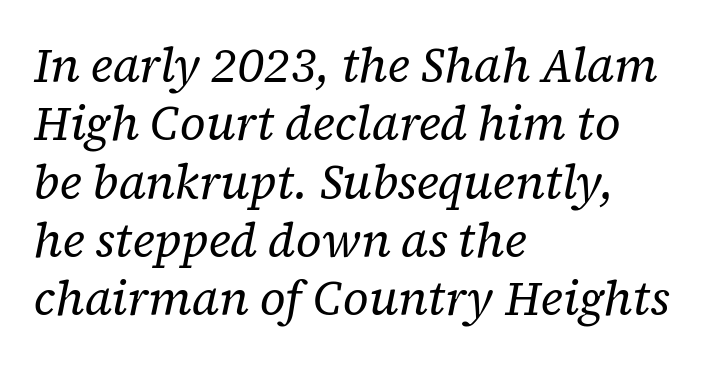
The image shows 47 px regular-weight serif type, italic (leaning right); set left-aligned, line spacing 1.24x, normal letter spacing, not underlined; low stroke contrast and a medium x-height.
